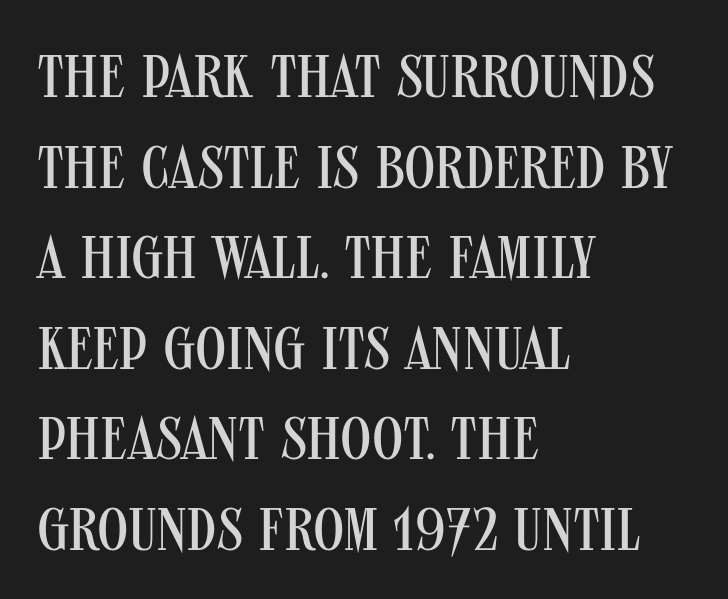
Q: Is the text bold? A: No.
Q: Is the text italic (slanted)? A: No, it is upright.
Q: Is the typeface a serif or a sans-serif typeface? A: Sans-serif.
Q: Is the text underlined? A: No.
Q: How is the paragraph aligned? A: Left-aligned.
Q: Is the spacing between letters normal or unusually wide? A: Normal.
Q: Is the spacing between lines tight, normal or loose? A: Normal.
Q: Width (condensed, normal, or wide)? A: Condensed.
Q: Stroke contrast? A: Medium.
Q: x-height? A: Large.
Q: Monospaced? A: No.
